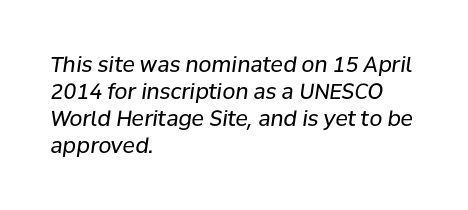
Q: Is the text bold? A: No.
Q: Is the text italic (slanted)? A: Yes, it leans right by about 8 degrees.
Q: Is the text underlined? A: No.
Q: How is the paragraph aligned? A: Left-aligned.
Q: Is the spacing between letters normal or unusually wide? A: Normal.
Q: Is the spacing between lines tight, normal or loose? A: Normal.
